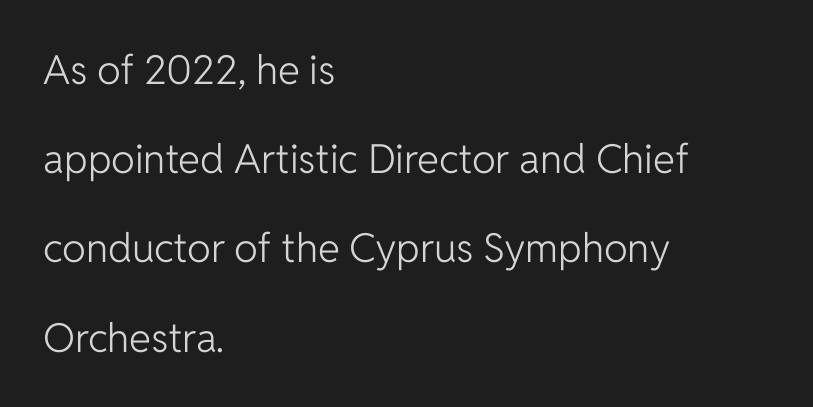
A typesetter would mark this as roman, not italic. Descender tails drop into unmarked territory. Varying glyph widths throughout — classic text-font behaviour. In CSS terms this would be text-align: left.
